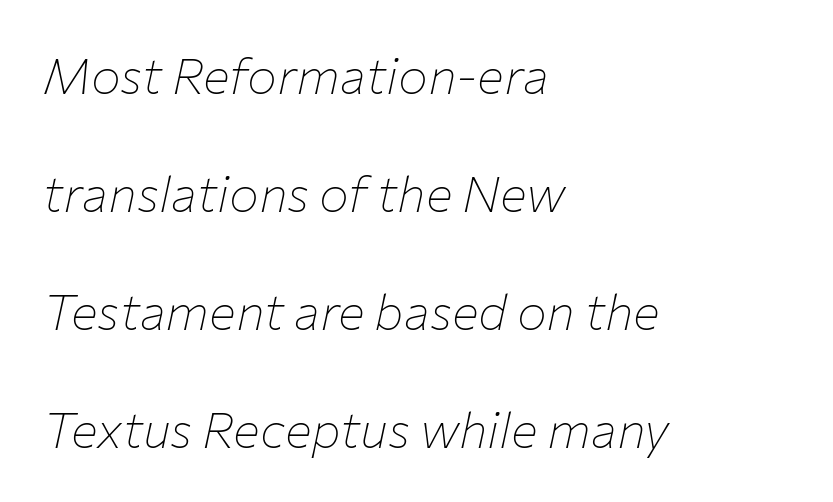
Q: Is the text bold? A: No.
Q: Is the text italic (slanted)? A: Yes, it leans right by about 12 degrees.
Q: Is the text underlined? A: No.
Q: How is the paragraph aligned? A: Left-aligned.
Q: Is the spacing between letters normal or unusually wide? A: Normal.
Q: Is the spacing between lines tight, normal or loose? A: Loose.
Q: Width (condensed, normal, or wide)? A: Normal.
Q: Stroke contrast? A: Low.
Q: x-height? A: Medium.
Q: Monospaced? A: No.
